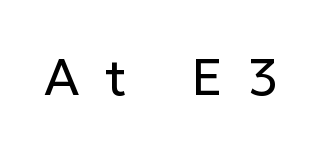
{"serif": "no", "italic": "no", "bold": "no", "weight": "regular", "width": "normal", "stroke_contrast": "low", "x_height": "medium", "monospaced": "no", "underline": "no", "letter_spacing": "wide", "letter_spacing_em": 0.49, "glyph_px": 52}
